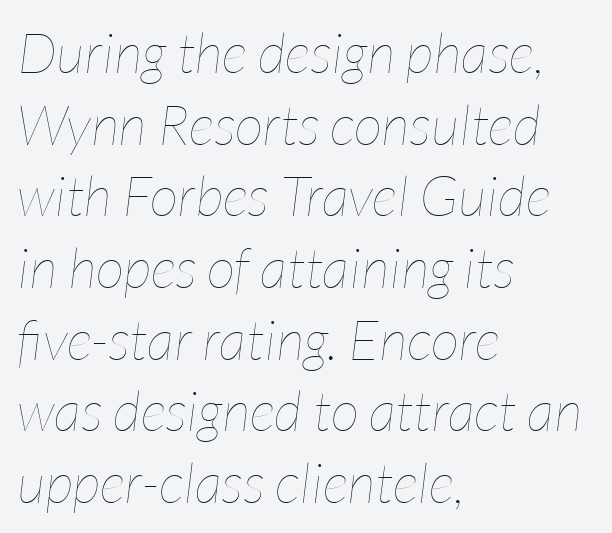
The image shows 56 px thin, condensed type, italic (leaning right); set left-aligned, normal line spacing (1.28x), normal letter spacing, not underlined; low stroke contrast and a medium x-height.
